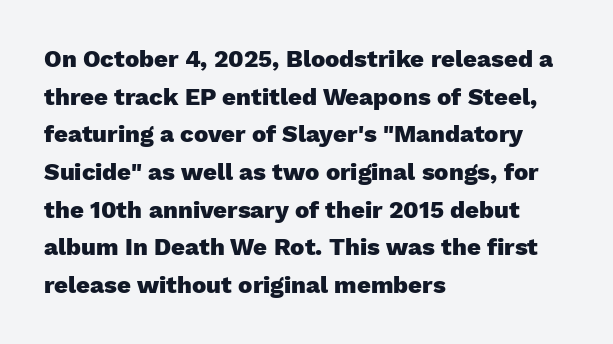
Heavy, bold letterforms. Quick note: underline off. The space between consecutive lines is moderate. This is roman type, the default non-slanted kind. The compositor pushed each line to the left boundary.
